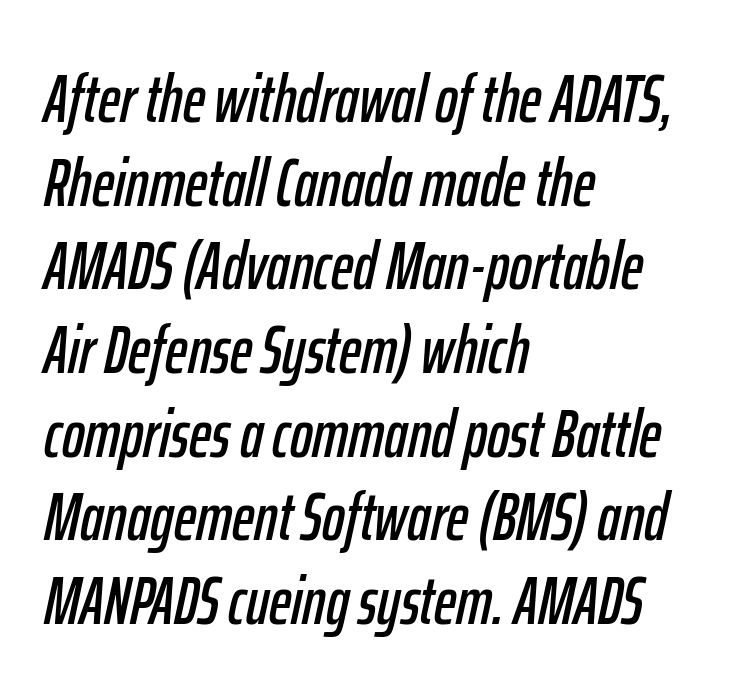
{"italic": "yes", "lean": "right", "slant_degrees": 12, "width": "condensed", "stroke_contrast": "low", "x_height": "medium", "monospaced": "no", "underline": "no", "align": "left", "line_spacing_ratio": 1.23, "letter_spacing": "normal", "letter_spacing_em": 0.0, "glyph_px": 68}
